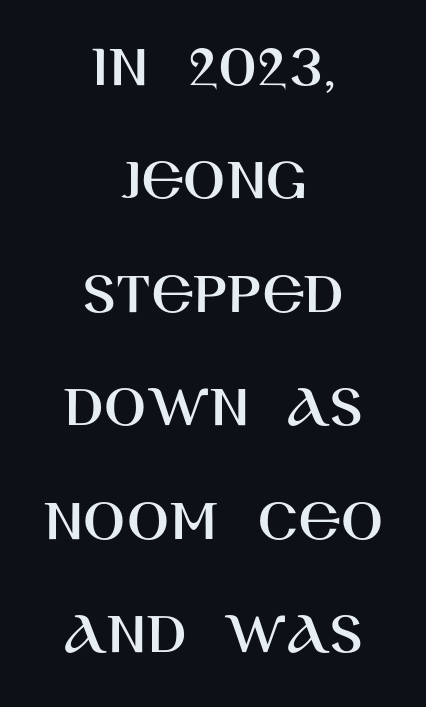
Q: Is the text italic (slanted)? A: No, it is upright.
Q: Is the typeface a serif or a sans-serif typeface? A: Sans-serif.
Q: Is the text underlined? A: No.
Q: How is the paragraph aligned? A: Centered.
Q: Is the spacing between letters normal or unusually wide? A: Normal.
Q: Width (condensed, normal, or wide)? A: Normal.
Q: Stroke contrast? A: High.
Q: x-height? A: Large.
Q: Monospaced? A: No.
